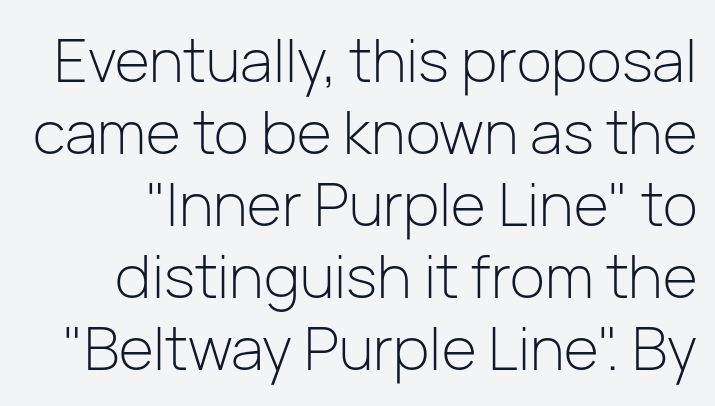
Unlike italic type, these characters show no tilt at all. The text was rendered using a sans face with plain stroke endings. What stands out about the letter spacing? Nothing — it is the standard amount. This rendering features lettering with no underline. The letters advance in unequal steps, a hallmark of proportional type. The weight tops out at a normal text grade.
